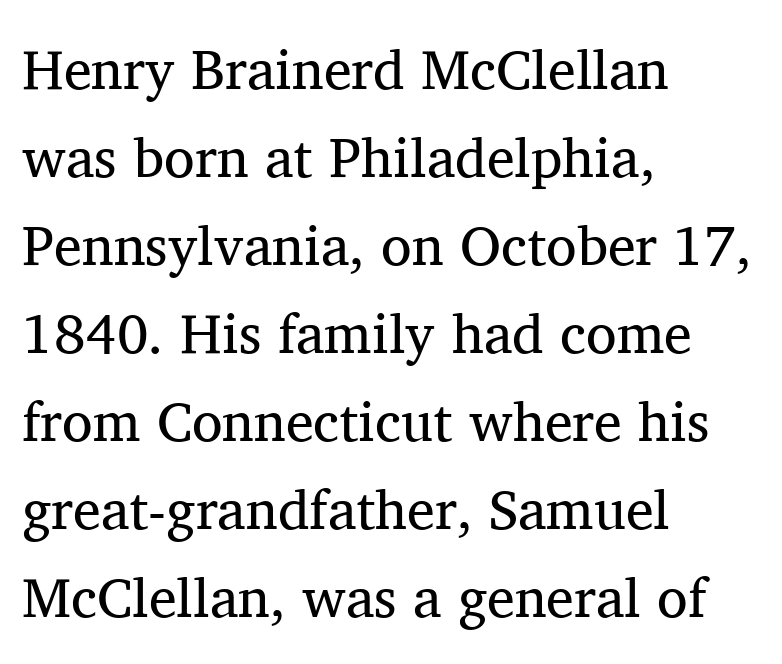
{"serif": "yes", "italic": "no", "bold": "no", "weight": "regular", "width": "normal", "stroke_contrast": "medium", "x_height": "medium", "monospaced": "no", "underline": "no", "align": "left", "line_spacing": "normal", "line_spacing_ratio": 1.57, "letter_spacing": "normal", "letter_spacing_em": 0.0, "glyph_px": 56}
